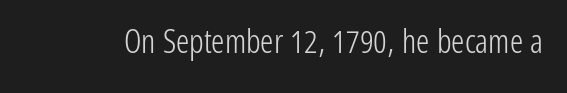
The image shows 33 px light, condensed sans-serif type, upright; set normal letter spacing, not underlined; low stroke contrast and a medium x-height.
